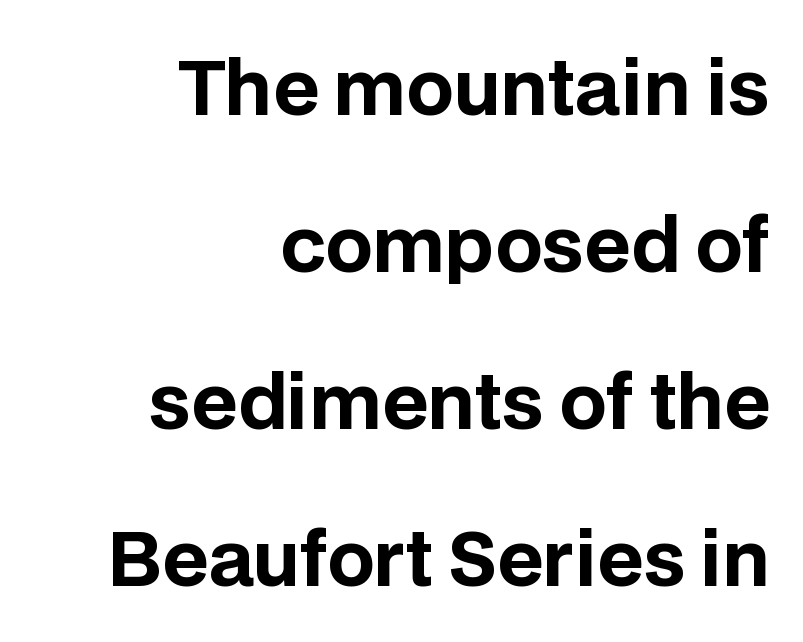
The image shows 74 px bold sans-serif type, upright; set right-aligned, loose line spacing (2.12x), normal letter spacing, not underlined; low stroke contrast and a large x-height.
